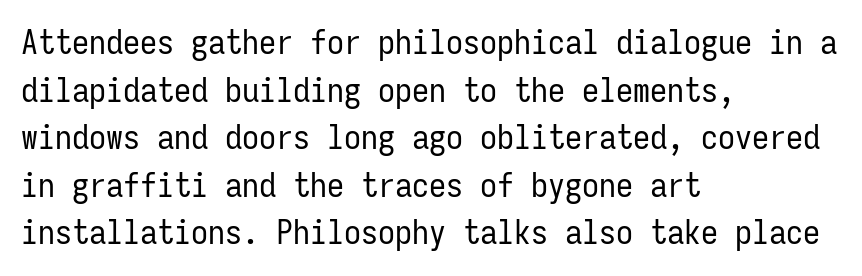
{"serif": "no", "italic": "no", "bold": "no", "weight": "regular", "width": "condensed", "stroke_contrast": "low", "x_height": "medium", "monospaced": "yes", "underline": "no", "align": "left", "line_spacing": "normal", "line_spacing_ratio": 1.4, "letter_spacing": "normal", "letter_spacing_em": 0.0, "glyph_px": 34}
